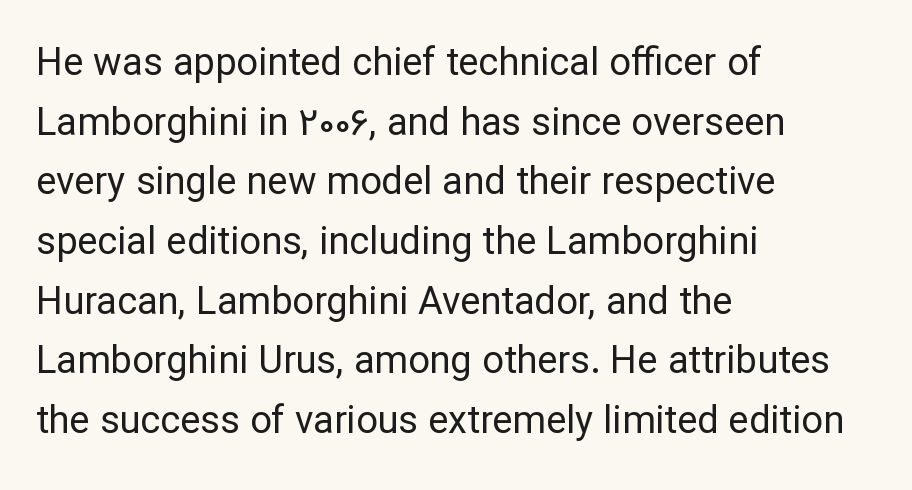
The image shows 38 px regular-weight sans-serif type, upright; set left-aligned, normal line spacing (1.57x), normal letter spacing, not underlined; low stroke contrast and a medium x-height.
